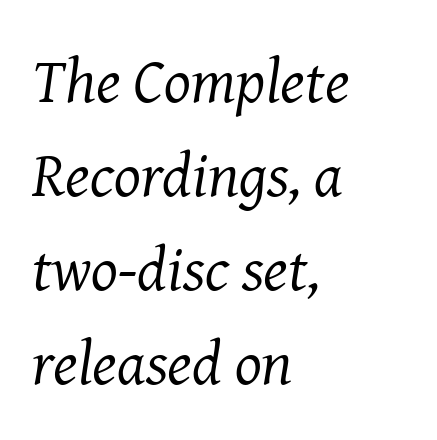
Q: Is the text bold? A: No.
Q: Is the text italic (slanted)? A: Yes, it leans right by about 8 degrees.
Q: Is the typeface a serif or a sans-serif typeface? A: Serif.
Q: Is the text underlined? A: No.
Q: How is the paragraph aligned? A: Left-aligned.
Q: Is the spacing between letters normal or unusually wide? A: Normal.
Q: Is the spacing between lines tight, normal or loose? A: Normal.
Q: Width (condensed, normal, or wide)? A: Normal.
Q: Stroke contrast? A: Medium.
Q: x-height? A: Medium.
Q: Monospaced? A: No.
